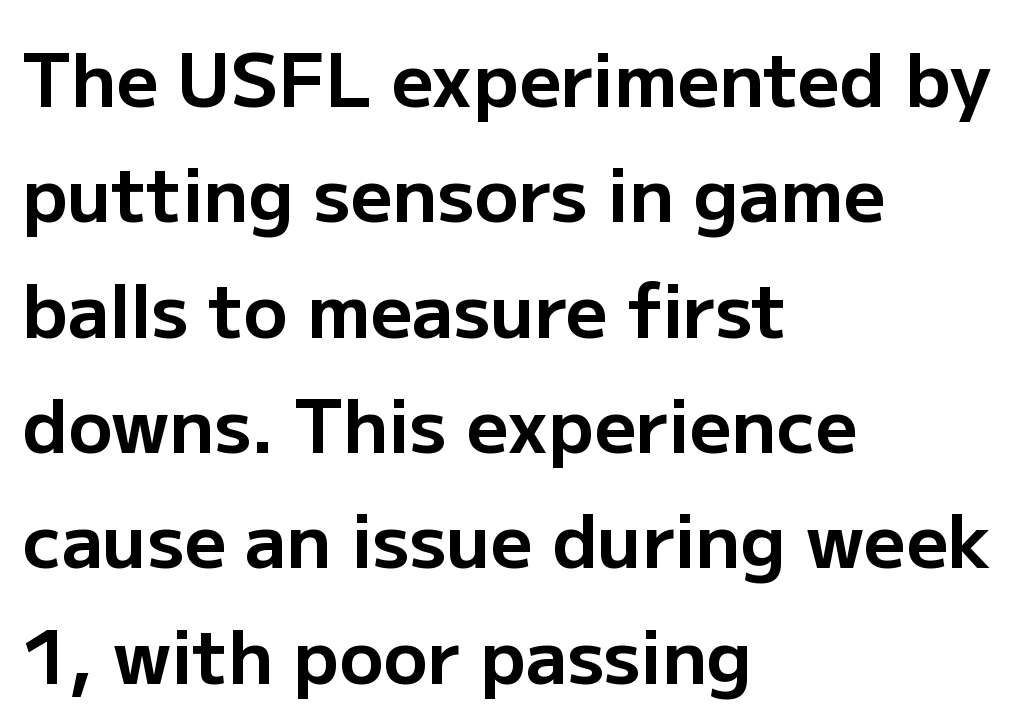
{"serif": "no", "italic": "no", "bold": "yes", "weight": "bold", "width": "normal", "stroke_contrast": "low", "x_height": "medium", "monospaced": "no", "underline": "no", "align": "left", "line_spacing": "normal", "line_spacing_ratio": 1.58, "letter_spacing": "normal", "letter_spacing_em": 0.0, "glyph_px": 73}
